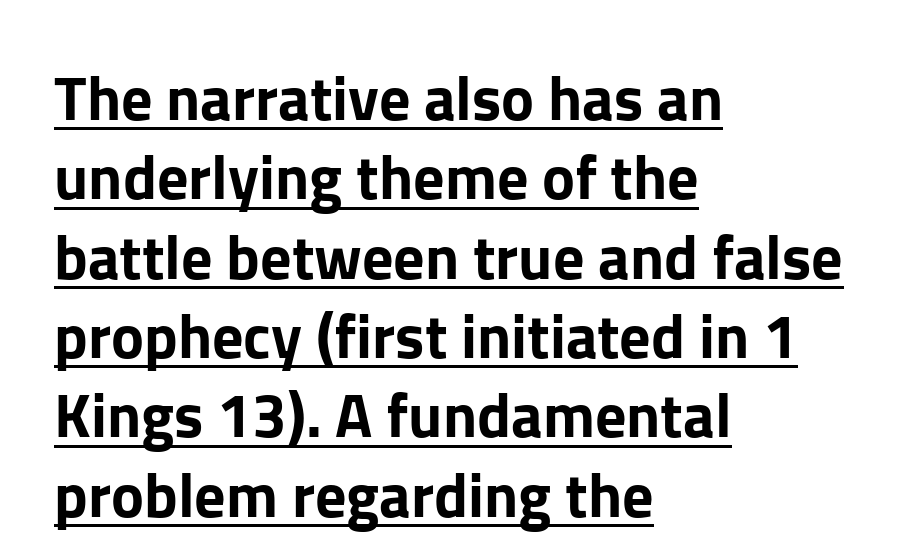
The image shows 62 px sans-serif type, upright; set left-aligned, normal line spacing (1.28x), normal letter spacing, underlined; low stroke contrast and a medium x-height.
